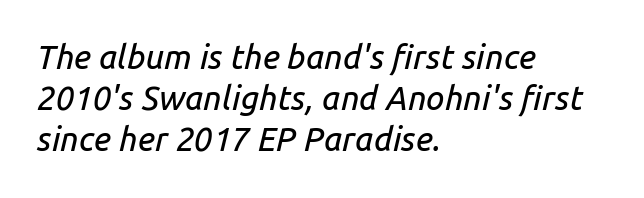
Q: Is the text italic (slanted)? A: Yes, it leans right by about 14 degrees.
Q: Is the text underlined? A: No.
Q: How is the paragraph aligned? A: Left-aligned.
Q: Is the spacing between letters normal or unusually wide? A: Normal.
Q: Is the spacing between lines tight, normal or loose? A: Normal.
Q: Width (condensed, normal, or wide)? A: Normal.
Q: Stroke contrast? A: Low.
Q: x-height? A: Medium.
Q: Monospaced? A: No.
